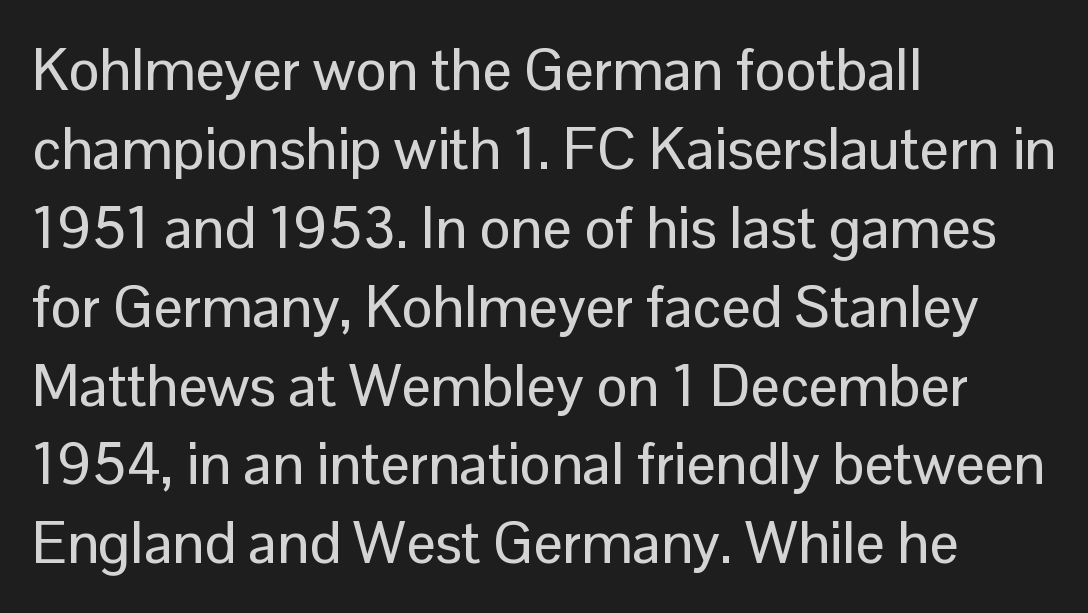
The type sits square on the baseline with zero lean. Each letter's strokes conclude bluntly, with no projecting serifs. The rendering keeps characters at their native spacing. The rendering uses a moderate line-height, typical for paragraphs.
